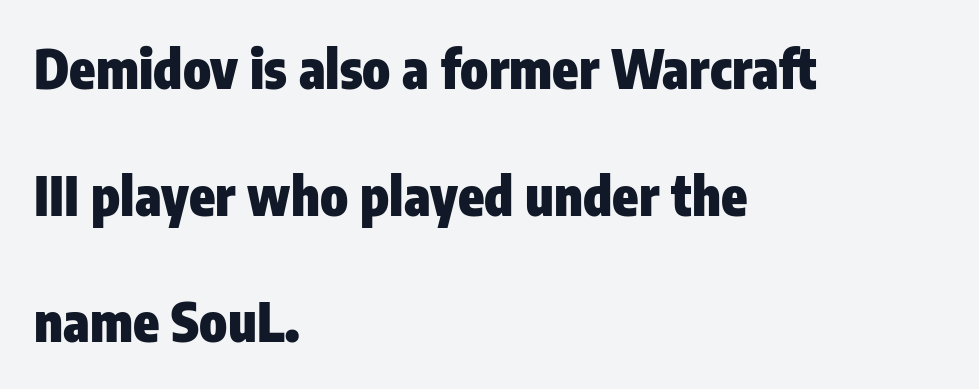
{"serif": "no", "italic": "no", "bold": "yes", "weight": "heavy", "width": "condensed", "stroke_contrast": "low", "x_height": "medium", "monospaced": "no", "underline": "no", "align": "left", "line_spacing": "loose", "line_spacing_ratio": 2.39, "letter_spacing": "normal", "letter_spacing_em": 0.0, "glyph_px": 53}
